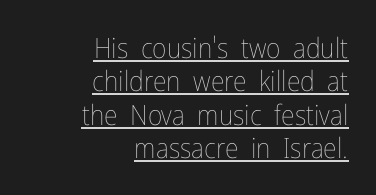
Q: Is the text bold? A: No.
Q: Is the text italic (slanted)? A: No, it is upright.
Q: Is the text underlined? A: Yes.
Q: How is the paragraph aligned? A: Right-aligned.
Q: Is the spacing between letters normal or unusually wide? A: Normal.
Q: Width (condensed, normal, or wide)? A: Condensed.
Q: Stroke contrast? A: Low.
Q: x-height? A: Medium.
Q: Monospaced? A: No.
